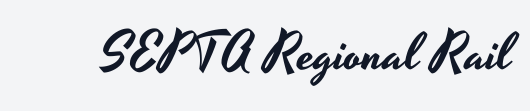
{"serif": "no", "width": "wide", "stroke_contrast": "low", "x_height": "small", "monospaced": "no", "underline": "no", "letter_spacing": "normal", "letter_spacing_em": 0.0, "glyph_px": 52}
